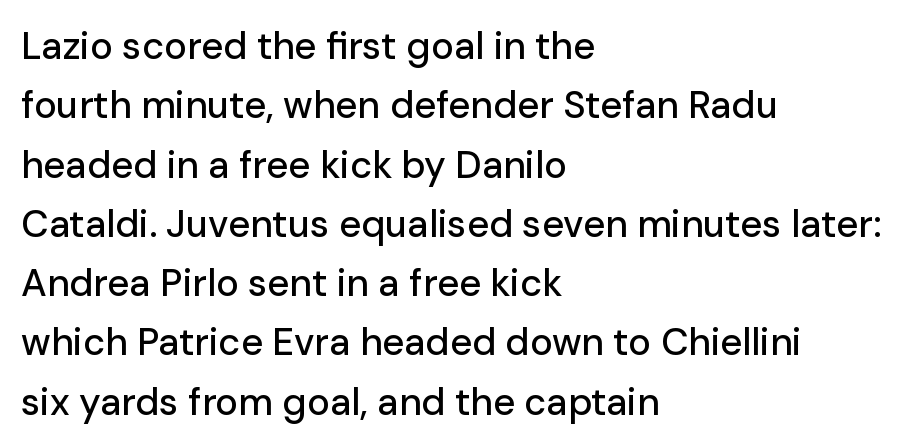
The image shows 38 px sans-serif type, upright; set left-aligned, normal line spacing (1.56x), normal letter spacing, not underlined; low stroke contrast and a medium x-height.
